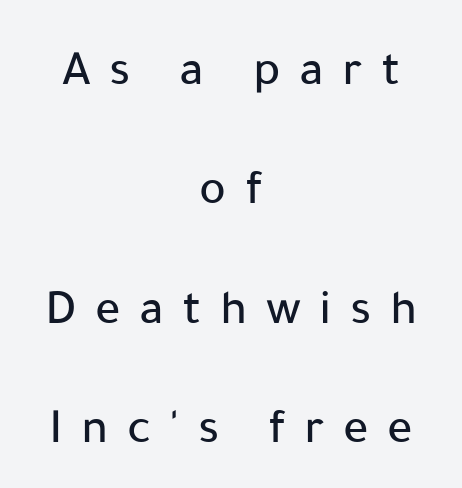
What stands out about the letter spacing? Its width — letters are far apart. Font category for this specimen: sans-serif. If you measured baseline to baseline, you'd find a long distance. Think of a printed novel: that variable character pitch is what you see here.
